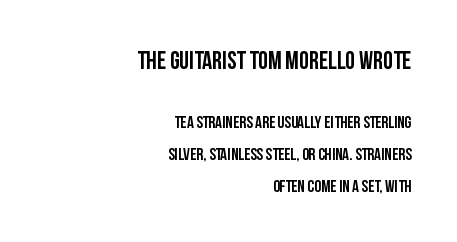
The image shows 25 px text type, upright; set right-aligned, line spacing 1.86x, normal letter spacing, not underlined; the first (top) block is 1.47x larger.
